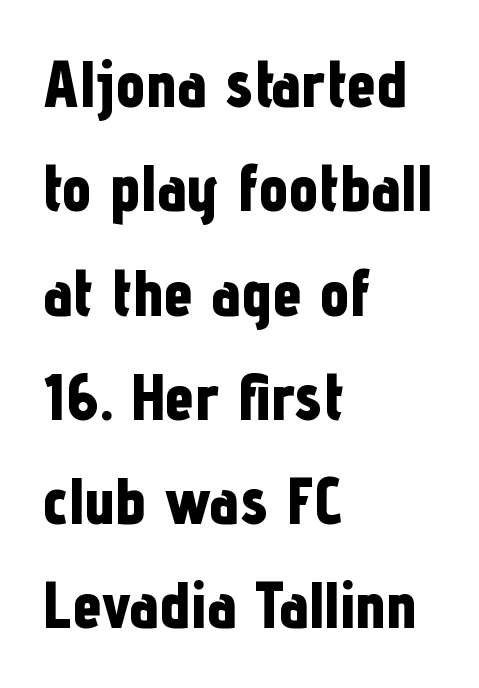
The image shows 66 px bold, condensed sans-serif type, upright; set left-aligned, normal line spacing (1.58x), normal letter spacing, not underlined; low stroke contrast and a medium x-height.
